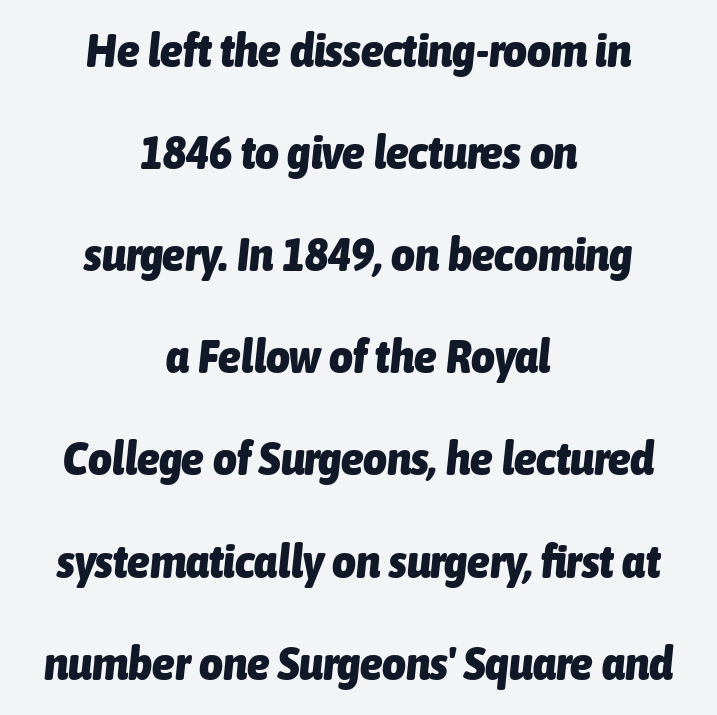
Q: Is the text bold? A: Yes.
Q: Is the text italic (slanted)? A: Yes, it leans right by about 6 degrees.
Q: Is the text underlined? A: No.
Q: How is the paragraph aligned? A: Centered.
Q: Is the spacing between letters normal or unusually wide? A: Normal.
Q: Is the spacing between lines tight, normal or loose? A: Loose.
Q: Width (condensed, normal, or wide)? A: Condensed.
Q: Stroke contrast? A: Low.
Q: x-height? A: Medium.
Q: Monospaced? A: No.
